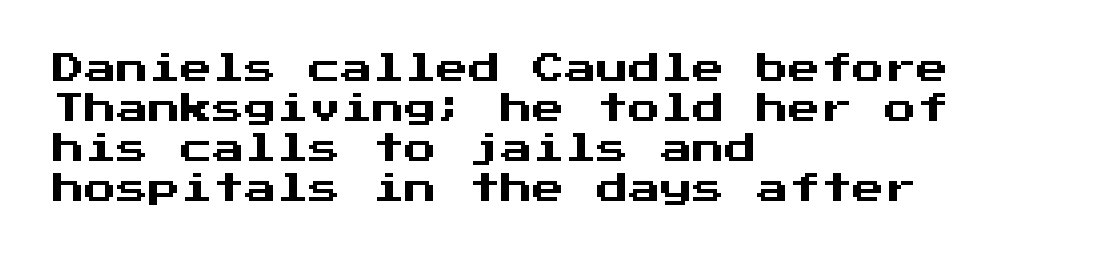
The face used here is rendered with its standard letterfit. Classification — sans serif. The space beneath each line is pristine and unruled. The letters stand upright; this is a roman face. Regular leading. Each letter, wide or thin by design, is forced into the same width here.
